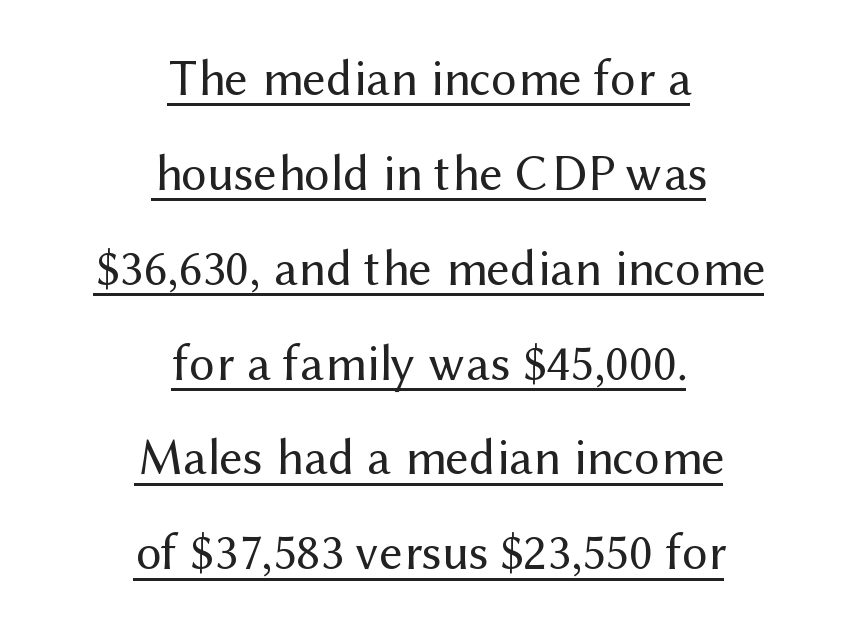
The strokes carry an ordinary text weight at most. Does the type have serifs? No, each stem ends abruptly. Characters remain perfectly vertical along every line. Compared with typical body copy, the letter spacing here is the same. Casual observation: everything's sitting right in the middle.
